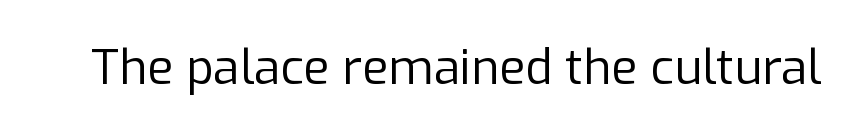
{"serif": "no", "italic": "no", "bold": "no", "weight": "regular", "width": "normal", "stroke_contrast": "low", "x_height": "medium", "monospaced": "no", "underline": "no", "letter_spacing": "normal", "letter_spacing_em": 0.0, "glyph_px": 48}
